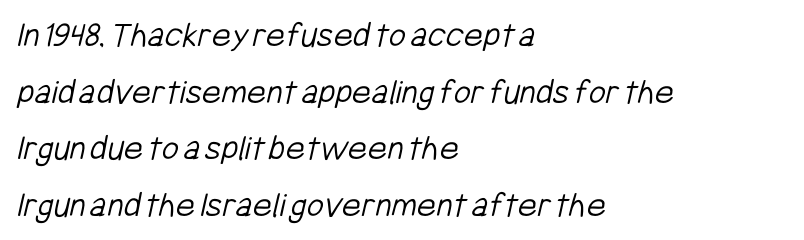
Q: Is the text bold? A: No.
Q: Is the typeface a serif or a sans-serif typeface? A: Sans-serif.
Q: Is the text underlined? A: No.
Q: How is the paragraph aligned? A: Left-aligned.
Q: Is the spacing between letters normal or unusually wide? A: Normal.
Q: Is the spacing between lines tight, normal or loose? A: Normal.
Q: Width (condensed, normal, or wide)? A: Condensed.
Q: Stroke contrast? A: Low.
Q: x-height? A: Medium.
Q: Monospaced? A: No.
